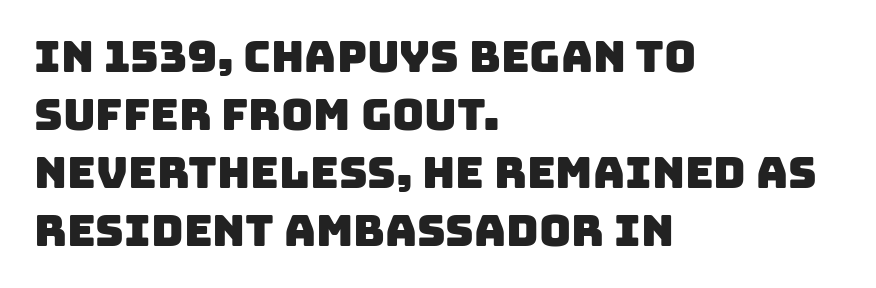
Grotesque or geometric, the face here clearly has no serifs. Rows of type keep a routine distance in the vertical direction. The tracking reads as untouched default to a designer's eye. Layout note: lines flush left. A clean baseline with only descenders dipping below it. Here the designer chose a conventional face with non-uniform glyph widths.
